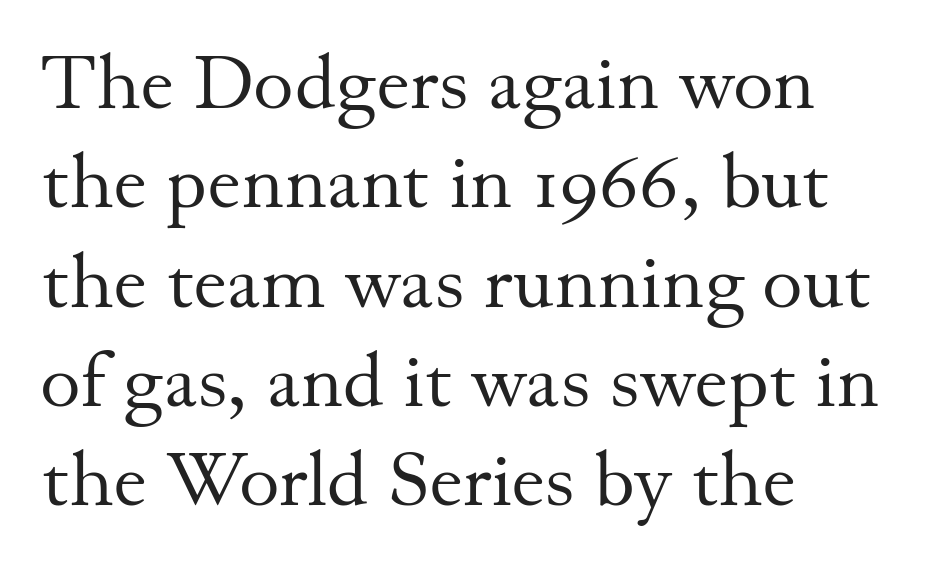
{"serif": "yes", "italic": "no", "bold": "no", "weight": "regular", "width": "normal", "stroke_contrast": "medium", "x_height": "small", "monospaced": "no", "underline": "no", "align": "left", "line_spacing": "normal", "line_spacing_ratio": 1.29, "letter_spacing": "normal", "letter_spacing_em": 0.0, "glyph_px": 77}
